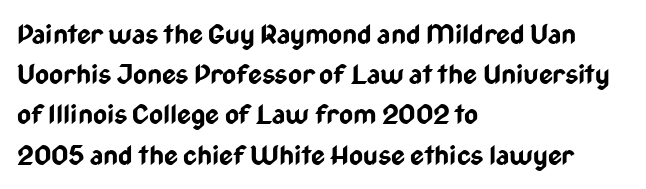
The rag falls on the right side of this text block. The axis of the letterforms is exactly vertical. Descender tails drop into unmarked territory. Inter-character spacing is left at the font's built-in metrics. Heavy, bold letterforms.
